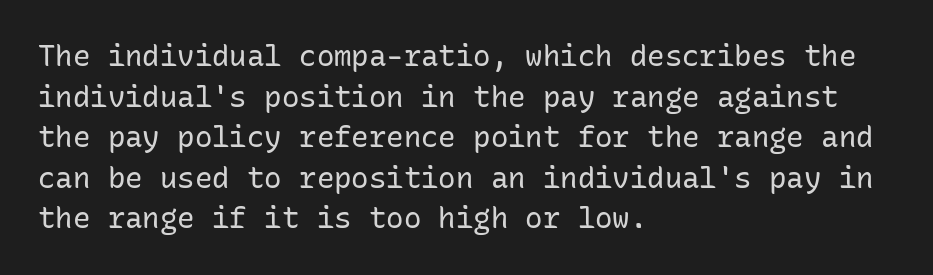
Q: Is the text bold? A: No.
Q: Is the text italic (slanted)? A: No, it is upright.
Q: Is the typeface a serif or a sans-serif typeface? A: Sans-serif.
Q: Is the text underlined? A: No.
Q: How is the paragraph aligned? A: Left-aligned.
Q: Is the spacing between letters normal or unusually wide? A: Normal.
Q: Is the spacing between lines tight, normal or loose? A: Normal.
Q: Width (condensed, normal, or wide)? A: Normal.
Q: Stroke contrast? A: Low.
Q: x-height? A: Medium.
Q: Monospaced? A: Yes.
